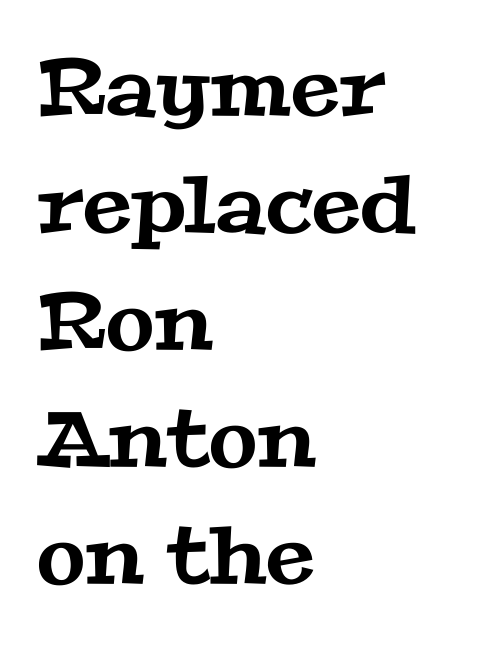
The image shows 79 px wide serif type; set left-aligned, normal line spacing (1.48x), normal letter spacing, not underlined; medium stroke contrast and a medium x-height.
